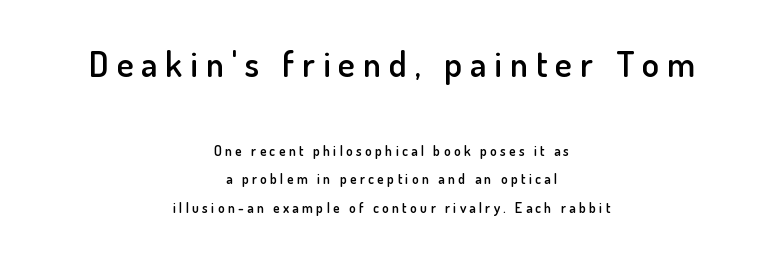
Q: Is the text bold? A: Semi-bold.
Q: Is the text italic (slanted)? A: No, it is upright.
Q: Is the typeface a serif or a sans-serif typeface? A: Sans-serif.
Q: Is the text underlined? A: No.
Q: How is the paragraph aligned? A: Centered.
Q: Is the spacing between letters normal or unusually wide? A: Unusually wide.
Q: Is the spacing between lines tight, normal or loose? A: Loose.
Q: Which block of text is set in a larger size, the first (top) or the second (bottom)? A: The first (top) one.
Q: Width (condensed, normal, or wide)? A: Normal.
Q: Stroke contrast? A: Low.
Q: x-height? A: Small.
Q: Monospaced? A: No.
